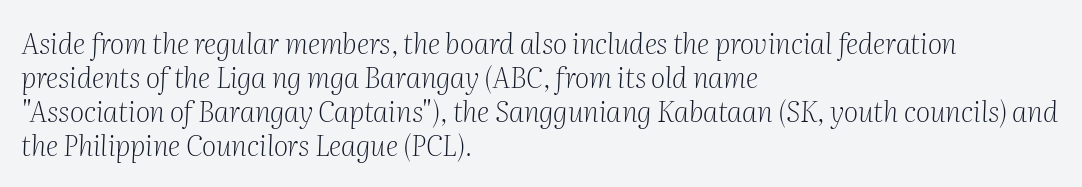
{"serif": "yes", "italic": "yes", "lean": "right", "slant_degrees": 2, "bold": "no", "weight": "light", "width": "normal", "stroke_contrast": "medium", "x_height": "medium", "monospaced": "no", "underline": "no", "align": "left", "line_spacing_ratio": 1.22, "letter_spacing": "normal", "letter_spacing_em": 0.0, "glyph_px": 28}
